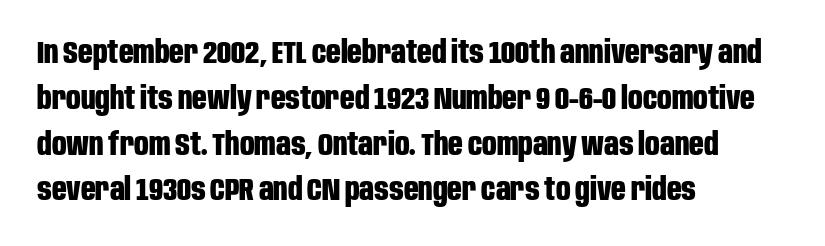
The image shows 32 px bold, condensed sans-serif type, upright; set left-aligned, normal line spacing (1.43x), normal letter spacing, not underlined; low stroke contrast and a large x-height.
